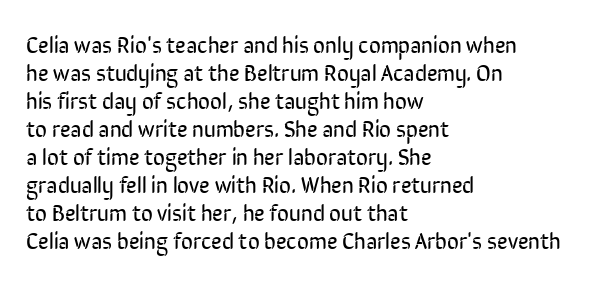
Every stem runs plumb, perpendicular to the baseline. Layout note: lines flush left. Decoration check: the copy has no underline. Short note: letters normally spaced.
